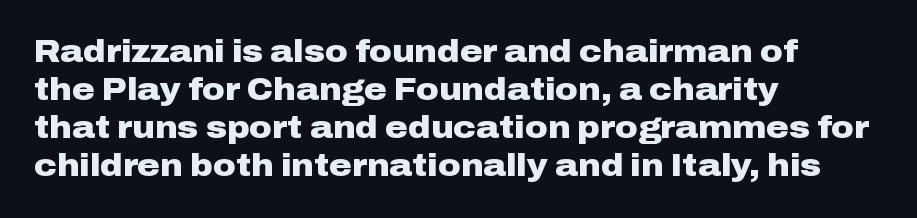
Words appear dense and cohesive because spacing is normal. Typesetter's note: full bold, strokes at maximum text heaviness. This sample has the flowing, uneven cadence of proportional lettering. Examine the stroke ends and you'll find no serifs. This is roman type, the default non-slanted kind.
